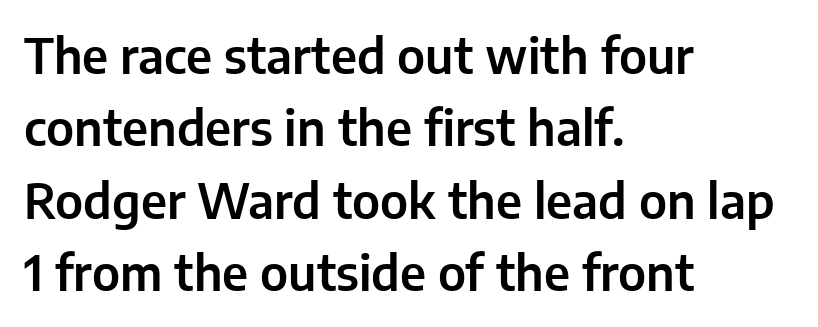
Q: Is the text italic (slanted)? A: No, it is upright.
Q: Is the typeface a serif or a sans-serif typeface? A: Sans-serif.
Q: Is the text underlined? A: No.
Q: How is the paragraph aligned? A: Left-aligned.
Q: Is the spacing between letters normal or unusually wide? A: Normal.
Q: Is the spacing between lines tight, normal or loose? A: Normal.
Q: Width (condensed, normal, or wide)? A: Normal.
Q: Stroke contrast? A: Low.
Q: x-height? A: Medium.
Q: Monospaced? A: No.
